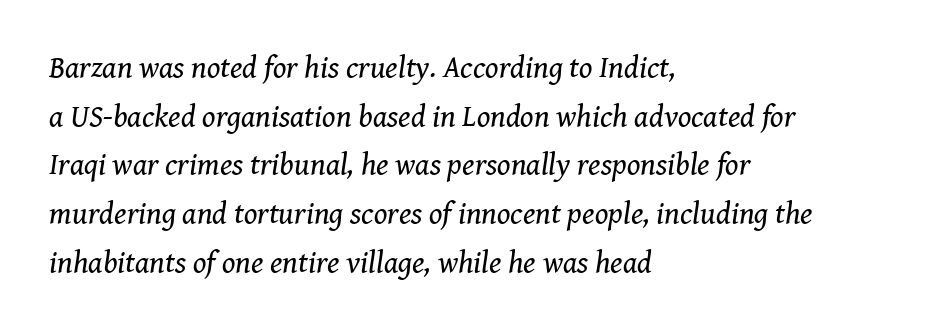
Q: Is the text bold? A: No.
Q: Is the text italic (slanted)? A: Yes, it leans right by about 8 degrees.
Q: Is the typeface a serif or a sans-serif typeface? A: Serif.
Q: Is the text underlined? A: No.
Q: How is the paragraph aligned? A: Left-aligned.
Q: Is the spacing between letters normal or unusually wide? A: Normal.
Q: Is the spacing between lines tight, normal or loose? A: Normal.
Q: Width (condensed, normal, or wide)? A: Normal.
Q: Stroke contrast? A: Medium.
Q: x-height? A: Medium.
Q: Monospaced? A: No.
